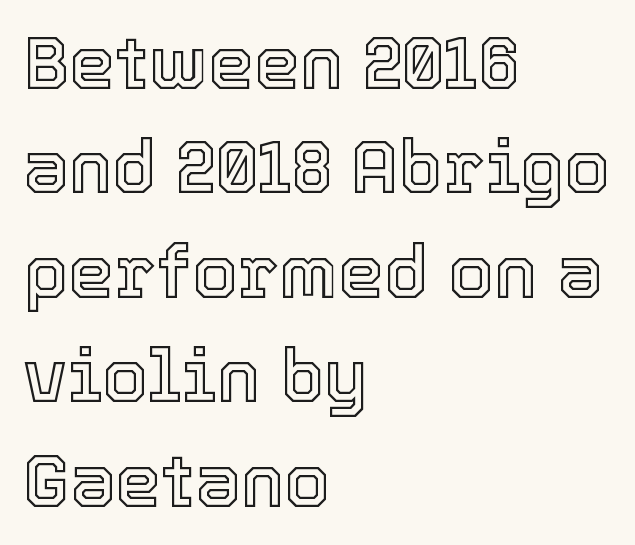
Q: Is the text italic (slanted)? A: No, it is upright.
Q: Is the text underlined? A: No.
Q: How is the paragraph aligned? A: Left-aligned.
Q: Is the spacing between letters normal or unusually wide? A: Normal.
Q: Is the spacing between lines tight, normal or loose? A: Normal.
Q: Width (condensed, normal, or wide)? A: Normal.
Q: x-height? A: Medium.
Q: Monospaced? A: No.
